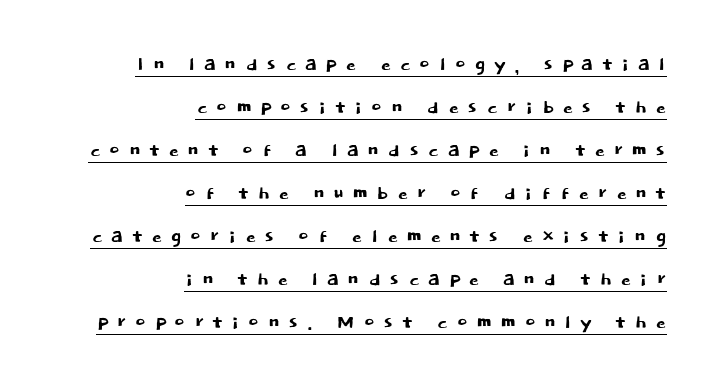
Q: Is the text italic (slanted)? A: No, it is upright.
Q: Is the text underlined? A: Yes.
Q: How is the paragraph aligned? A: Right-aligned.
Q: Is the spacing between letters normal or unusually wide? A: Unusually wide.
